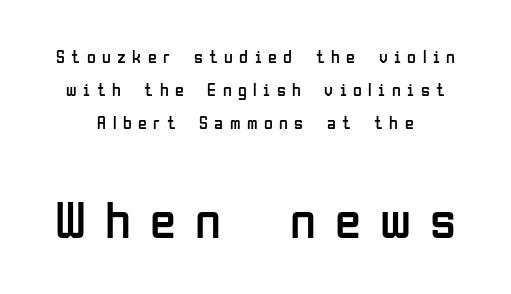
Honestly, the letter spacing is so wide it's the main thing you notice. Think of a printed novel: that variable character pitch is what you see here. Grotesque or geometric, the face here clearly has no serifs. The strip under each line holds only bare page. You can tell it's not italic because the verticals are truly vertical.
